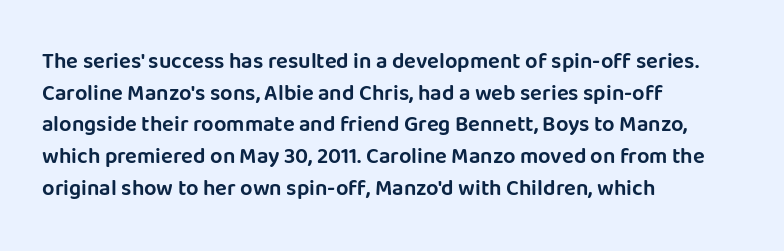
{"italic": "no", "underline": "no", "align": "left", "line_spacing": "normal", "line_spacing_ratio": 1.44, "letter_spacing": "normal", "letter_spacing_em": 0.0, "glyph_px": 22}
